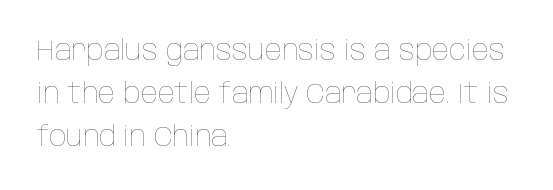
Q: Is the text bold? A: No.
Q: Is the text italic (slanted)? A: No, it is upright.
Q: Is the text underlined? A: No.
Q: How is the paragraph aligned? A: Left-aligned.
Q: Is the spacing between letters normal or unusually wide? A: Normal.
Q: Is the spacing between lines tight, normal or loose? A: Normal.
Q: Width (condensed, normal, or wide)? A: Condensed.
Q: Stroke contrast? A: Low.
Q: x-height? A: Large.
Q: Monospaced? A: No.
